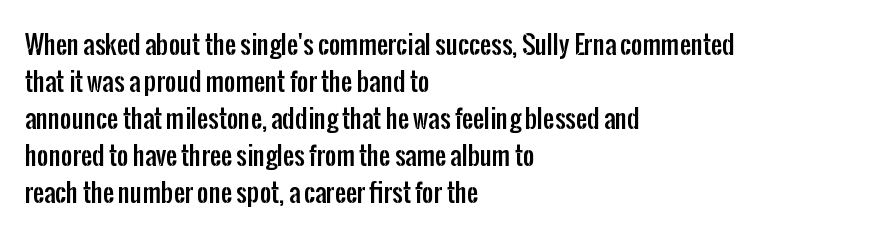
The image shows 25 px text type, upright; set left-aligned, normal line spacing (1.48x), normal letter spacing, not underlined.
